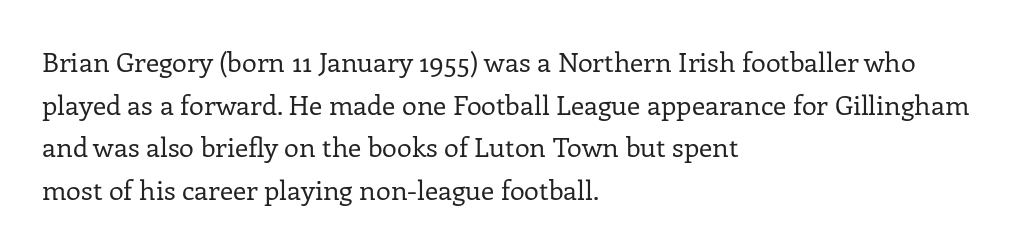
Q: Is the text bold? A: No.
Q: Is the text italic (slanted)? A: No, it is upright.
Q: Is the text underlined? A: No.
Q: How is the paragraph aligned? A: Left-aligned.
Q: Is the spacing between letters normal or unusually wide? A: Normal.
Q: Is the spacing between lines tight, normal or loose? A: Normal.
